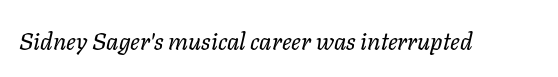
{"italic": "yes", "lean": "right", "slant_degrees": 11, "bold": "no", "underline": "no", "letter_spacing": "normal", "letter_spacing_em": 0.0, "glyph_px": 24}
